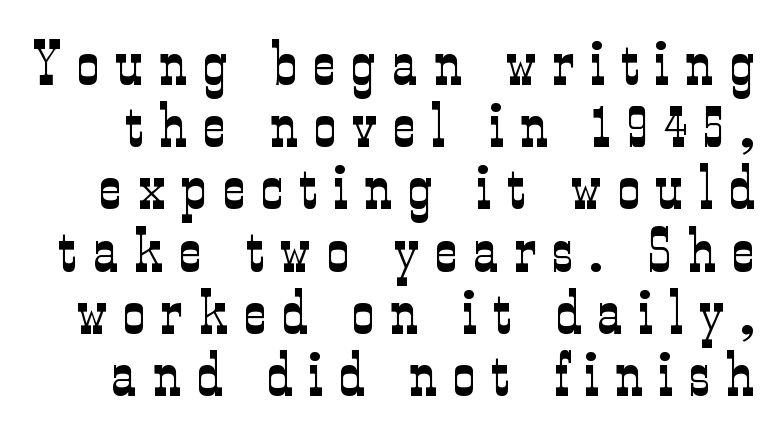
Q: Is the text bold? A: No.
Q: Is the text italic (slanted)? A: No, it is upright.
Q: Is the typeface a serif or a sans-serif typeface? A: Serif.
Q: Is the text underlined? A: No.
Q: Is the spacing between letters normal or unusually wide? A: Unusually wide.
Q: Is the spacing between lines tight, normal or loose? A: Tight.
Q: Width (condensed, normal, or wide)? A: Condensed.
Q: Stroke contrast? A: Low.
Q: x-height? A: Medium.
Q: Monospaced? A: No.
